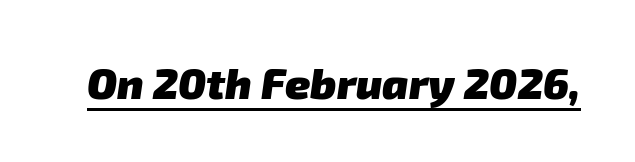
The image shows 43 px heavy sans-serif type; set normal letter spacing, underlined; low stroke contrast and a medium x-height.
